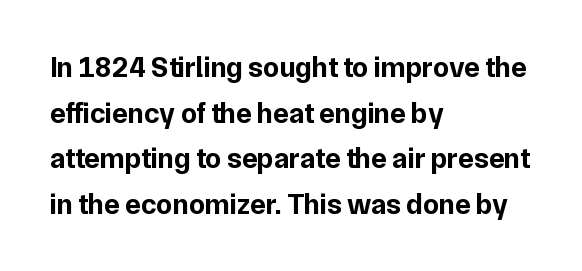
{"serif": "no", "italic": "no", "bold": "yes", "weight": "bold", "width": "normal", "stroke_contrast": "low", "x_height": "medium", "monospaced": "no", "underline": "no", "align": "left", "line_spacing": "normal", "line_spacing_ratio": 1.57, "letter_spacing": "normal", "letter_spacing_em": 0.0, "glyph_px": 29}
